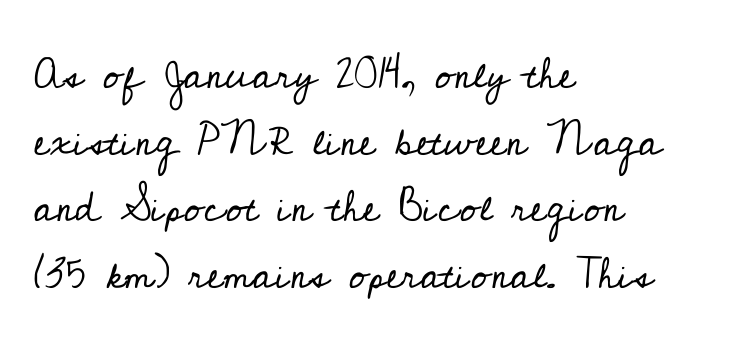
You can tell from the footed stems that serif type was used. Think of a printed novel: that variable character pitch is what you see here. The face used here is rendered with its standard letterfit. Anything drawn beneath the words? Only blank space.
